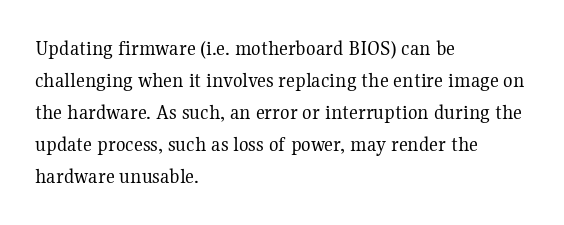
{"italic": "no", "bold": "no", "underline": "no", "align": "left", "line_spacing": "normal", "line_spacing_ratio": 1.46, "letter_spacing": "normal", "letter_spacing_em": 0.0, "glyph_px": 22}
